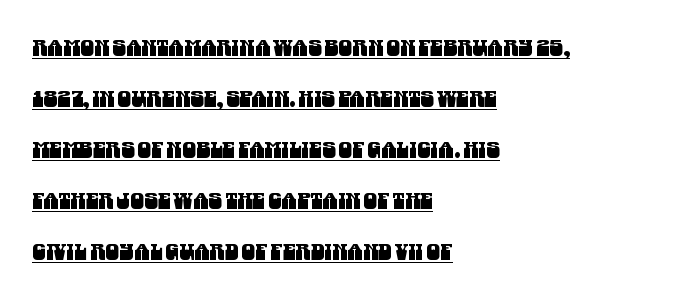
The image shows 22 px text type; set left-aligned, loose line spacing (2.32x), normal letter spacing, underlined.
